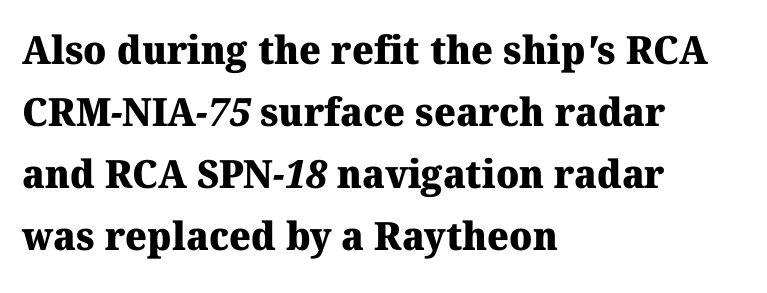
Q: Is the text bold? A: Yes.
Q: Is the typeface a serif or a sans-serif typeface? A: Serif.
Q: Is the text underlined? A: No.
Q: How is the paragraph aligned? A: Left-aligned.
Q: Is the spacing between letters normal or unusually wide? A: Normal.
Q: Is the spacing between lines tight, normal or loose? A: Normal.
Q: Width (condensed, normal, or wide)? A: Normal.
Q: Stroke contrast? A: Medium.
Q: x-height? A: Medium.
Q: Monospaced? A: No.
